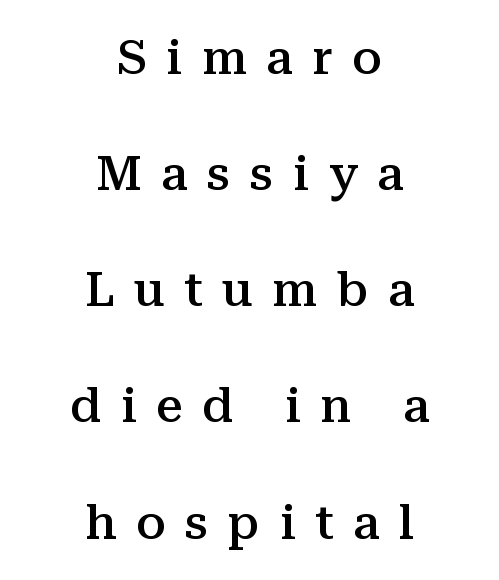
Short and long lines alike share a common midpoint. Quick note: underline off. The rendering uses natural spacing where letterforms have individual widths. Each new line begins a long way beneath the previous one.
